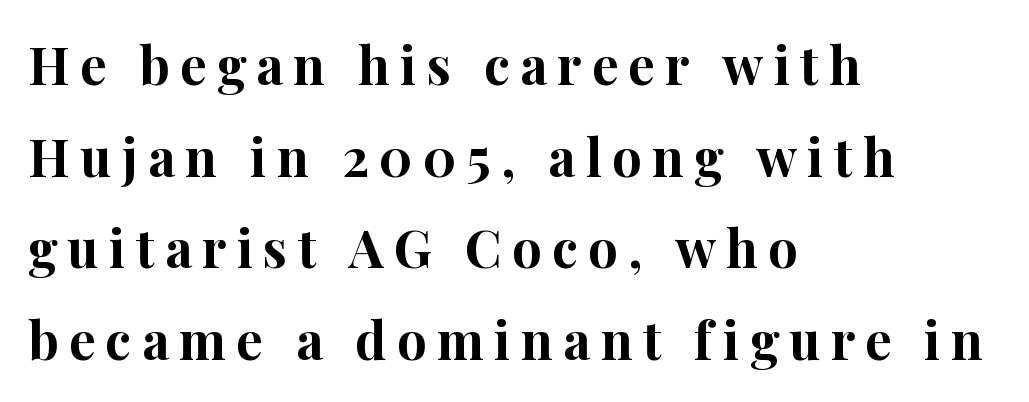
{"serif": "yes", "italic": "no", "bold": "yes", "weight": "bold", "width": "normal", "stroke_contrast": "high", "x_height": "medium", "monospaced": "no", "underline": "no", "align": "left", "line_spacing_ratio": 1.76, "letter_spacing": "wide", "letter_spacing_em": 0.2, "glyph_px": 52}
